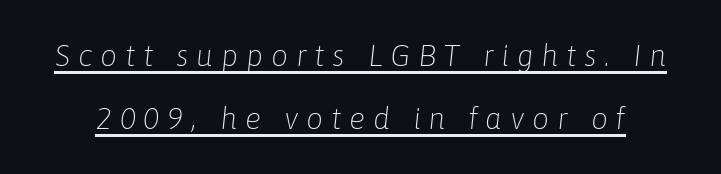
Q: Is the text bold? A: No.
Q: Is the text italic (slanted)? A: Yes, it leans right by about 6 degrees.
Q: Is the text underlined? A: Yes.
Q: Is the spacing between letters normal or unusually wide? A: Unusually wide.
Q: Is the spacing between lines tight, normal or loose? A: Loose.
Q: Width (condensed, normal, or wide)? A: Normal.
Q: Stroke contrast? A: Low.
Q: x-height? A: Medium.
Q: Monospaced? A: No.
